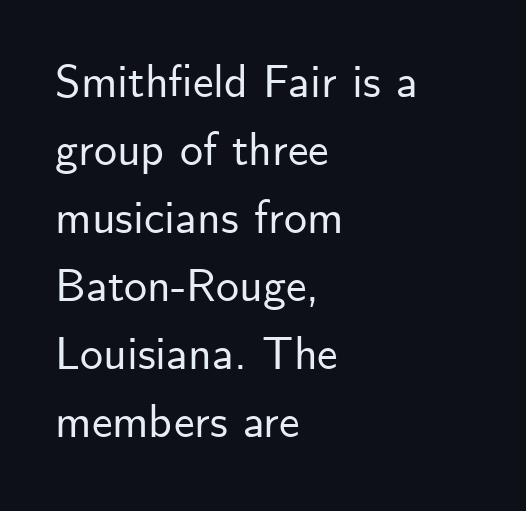
{"serif": "no", "italic": "no", "width": "normal", "stroke_contrast": "low", "x_height": "small", "monospaced": "no", "underline": "no", "align": "left", "line_spacing": "normal", "line_spacing_ratio": 1.48, "letter_spacing": "normal", "letter_spacing_em": 0.0, "glyph_px": 46}
